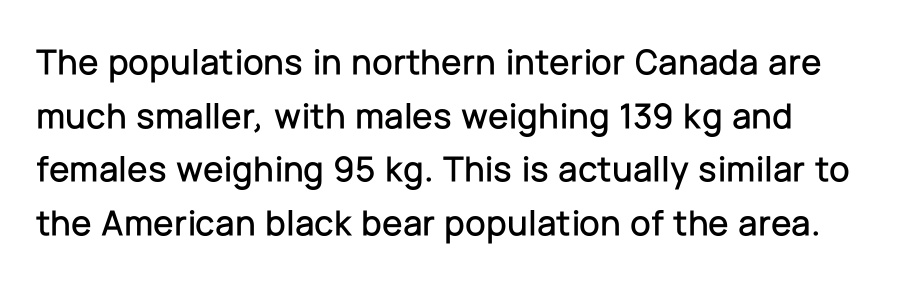
{"serif": "no", "italic": "no", "width": "normal", "stroke_contrast": "low", "x_height": "medium", "monospaced": "no", "underline": "no", "align": "left", "line_spacing": "normal", "line_spacing_ratio": 1.45, "letter_spacing": "normal", "letter_spacing_em": 0.0, "glyph_px": 37}
